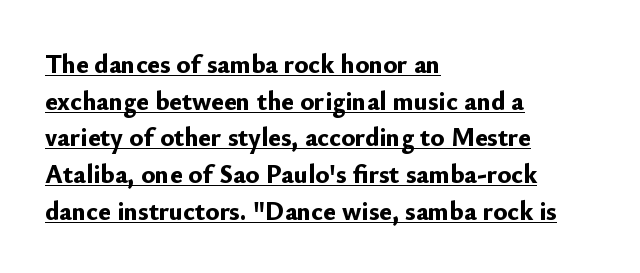
The image shows 26 px bold type, upright; set left-aligned, normal line spacing (1.41x), normal letter spacing, underlined.
